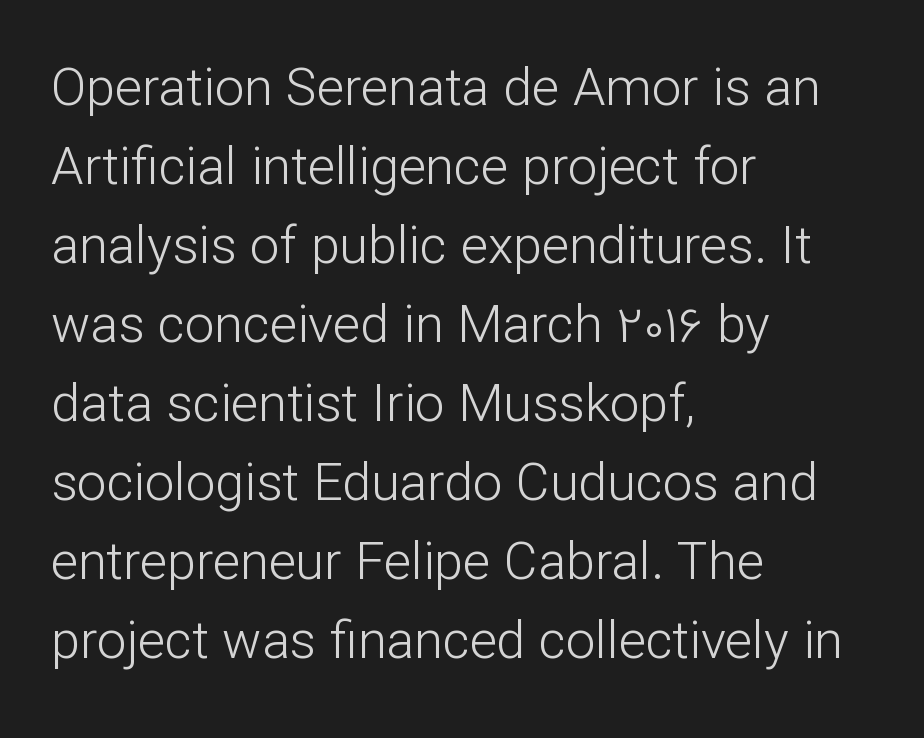
{"serif": "no", "italic": "no", "bold": "no", "weight": "light", "width": "normal", "stroke_contrast": "low", "x_height": "medium", "monospaced": "no", "underline": "no", "align": "left", "line_spacing": "normal", "line_spacing_ratio": 1.52, "letter_spacing": "normal", "letter_spacing_em": 0.0, "glyph_px": 52}
